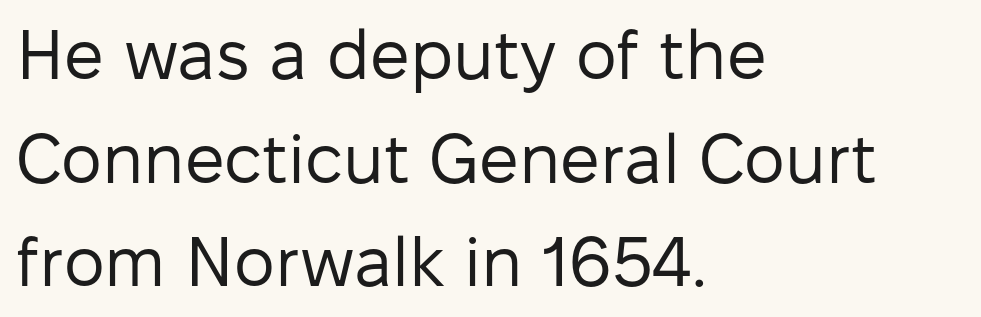
Q: Is the text bold? A: No.
Q: Is the text italic (slanted)? A: No, it is upright.
Q: Is the typeface a serif or a sans-serif typeface? A: Sans-serif.
Q: Is the text underlined? A: No.
Q: How is the paragraph aligned? A: Left-aligned.
Q: Is the spacing between letters normal or unusually wide? A: Normal.
Q: Is the spacing between lines tight, normal or loose? A: Normal.
Q: Width (condensed, normal, or wide)? A: Normal.
Q: Stroke contrast? A: Low.
Q: x-height? A: Medium.
Q: Monospaced? A: No.
